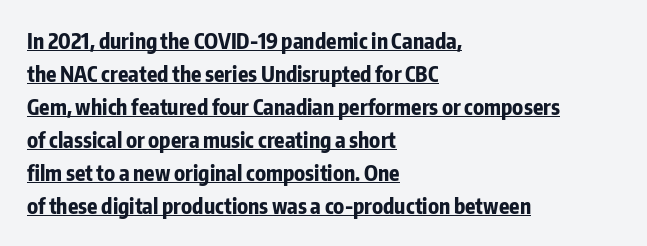
{"italic": "no", "bold": "yes", "underline": "yes", "align": "left", "line_spacing": "normal", "line_spacing_ratio": 1.57, "letter_spacing": "normal", "letter_spacing_em": 0.0, "glyph_px": 21}
